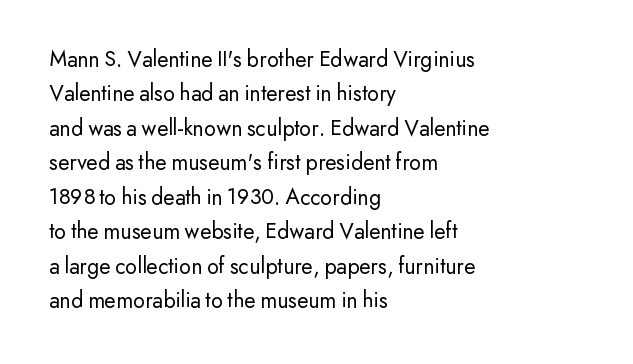
Observe the ordinary spacing: letters are neighbours, not strangers. Only glyphs here, with clear space below each row. Honestly, the row spacing looks completely unremarkable. No letter is thick-stroked: the sample isn't bold.
